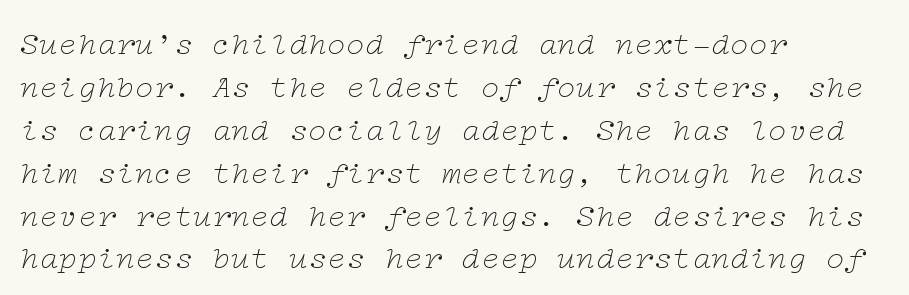
{"serif": "yes", "italic": "yes", "lean": "right", "slant_degrees": 12, "bold": "no", "weight": "thin", "width": "wide", "stroke_contrast": "low", "x_height": "medium", "underline": "no", "align": "left", "line_spacing": "normal", "line_spacing_ratio": 1.34, "letter_spacing": "normal", "letter_spacing_em": 0.0, "glyph_px": 32}
